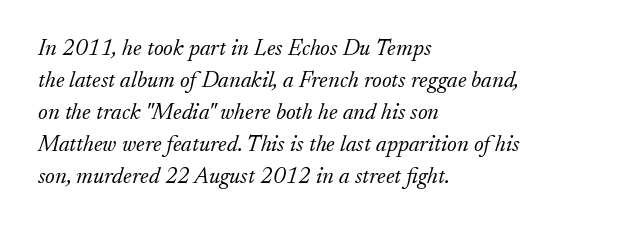
Emphasis-style slanted type is in use. Vertical spacing — default. The characters are drawn with everyday or finer stroke widths. Glyph-to-glyph distance matches everyday printed text. Has an underline been added? It has not.
